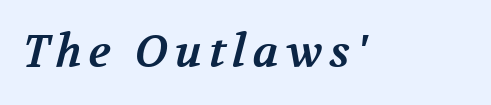
Q: Is the text bold? A: Yes.
Q: Is the typeface a serif or a sans-serif typeface? A: Serif.
Q: Is the text underlined? A: No.
Q: Width (condensed, normal, or wide)? A: Normal.
Q: Stroke contrast? A: Medium.
Q: x-height? A: Medium.
Q: Monospaced? A: No.
